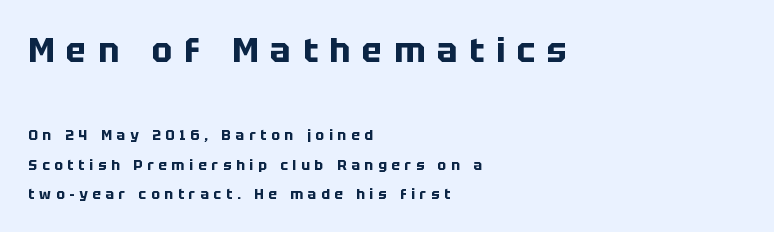
{"serif": "no", "italic": "no", "bold": "yes", "weight": "bold", "width": "normal", "stroke_contrast": "low", "x_height": "large", "monospaced": "no", "underline": "no", "align": "left", "line_spacing": "loose", "line_spacing_ratio": 2.09, "letter_spacing": "wide", "letter_spacing_em": 0.35, "larger_block": "first", "size_ratio": 2.43, "glyph_px": 34}
